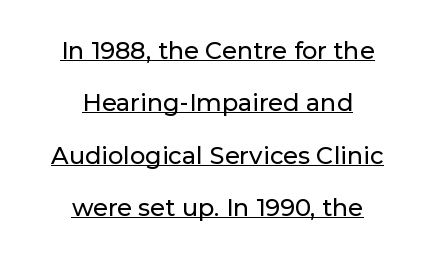
The image shows 24 px text type, upright; set centered, loose line spacing (2.18x), normal letter spacing, underlined.
